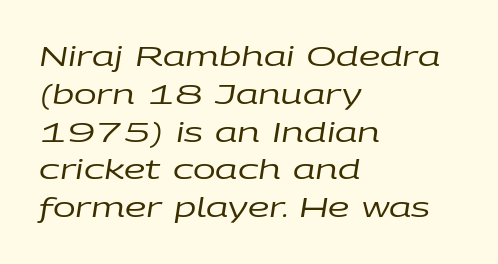
{"italic": "yes", "lean": "right", "slant_degrees": 9, "bold": "no", "underline": "no", "align": "left", "line_spacing": "normal", "line_spacing_ratio": 1.4, "letter_spacing": "normal", "letter_spacing_em": 0.0, "glyph_px": 27}
